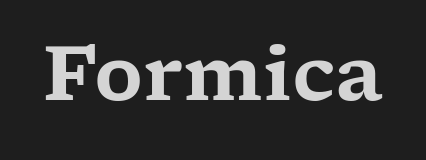
The image shows 75 px wide serif type, upright; set normal letter spacing, not underlined; low stroke contrast and a medium x-height.
